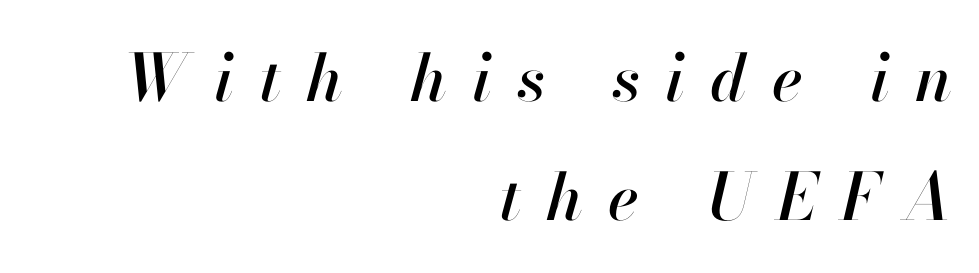
{"italic": "yes", "lean": "right", "slant_degrees": 13, "width": "normal", "stroke_contrast": "high", "x_height": "small", "monospaced": "no", "underline": "no", "align": "right", "line_spacing_ratio": 1.83, "letter_spacing": "wide", "letter_spacing_em": 0.39, "glyph_px": 65}
